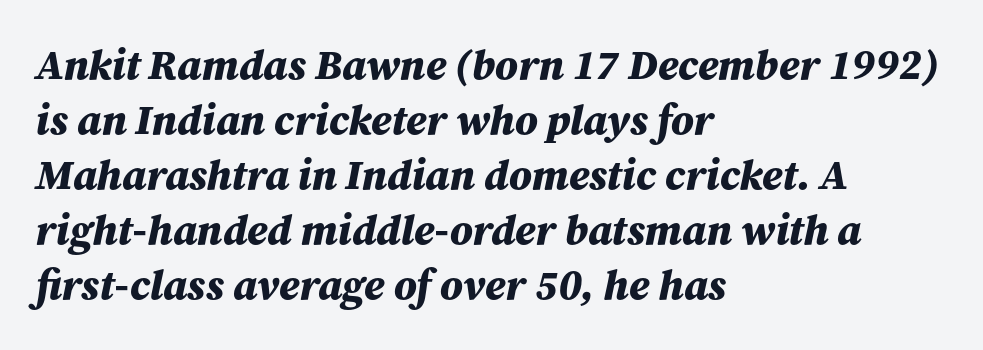
The image shows 42 px bold type, italic (leaning right); set left-aligned, normal line spacing (1.31x), normal letter spacing, not underlined; medium stroke contrast and a medium x-height.
